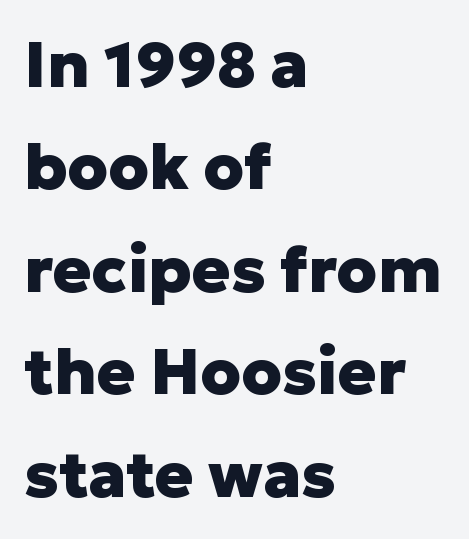
Q: Is the text bold? A: Yes.
Q: Is the text italic (slanted)? A: No, it is upright.
Q: Is the typeface a serif or a sans-serif typeface? A: Sans-serif.
Q: Is the text underlined? A: No.
Q: How is the paragraph aligned? A: Left-aligned.
Q: Is the spacing between letters normal or unusually wide? A: Normal.
Q: Is the spacing between lines tight, normal or loose? A: Normal.
Q: Width (condensed, normal, or wide)? A: Normal.
Q: Stroke contrast? A: Low.
Q: x-height? A: Medium.
Q: Monospaced? A: No.
